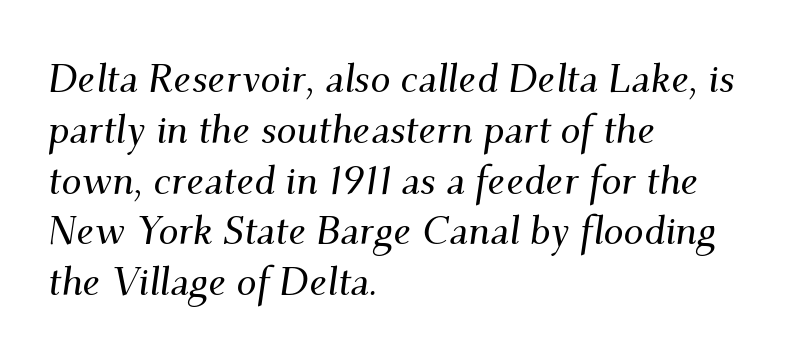
Q: Is the text italic (slanted)? A: Yes, it leans right by about 9 degrees.
Q: Is the typeface a serif or a sans-serif typeface? A: Serif.
Q: Is the text underlined? A: No.
Q: How is the paragraph aligned? A: Left-aligned.
Q: Is the spacing between letters normal or unusually wide? A: Normal.
Q: Is the spacing between lines tight, normal or loose? A: Normal.
Q: Width (condensed, normal, or wide)? A: Normal.
Q: Stroke contrast? A: Medium.
Q: x-height? A: Small.
Q: Monospaced? A: No.
